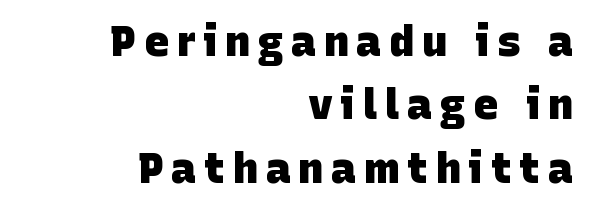
{"serif": "no", "bold": "yes", "weight": "heavy", "width": "normal", "stroke_contrast": "low", "x_height": "large", "monospaced": "no", "underline": "no", "align": "right", "line_spacing": "normal", "line_spacing_ratio": 1.51, "glyph_px": 42}
